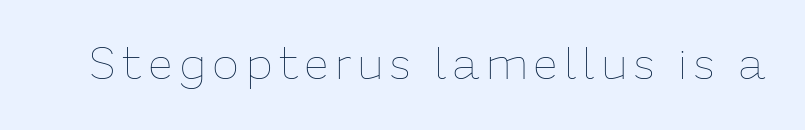
{"italic": "no", "bold": "no", "weight": "thin", "width": "normal", "stroke_contrast": "low", "x_height": "medium", "monospaced": "no", "underline": "no", "glyph_px": 45}
